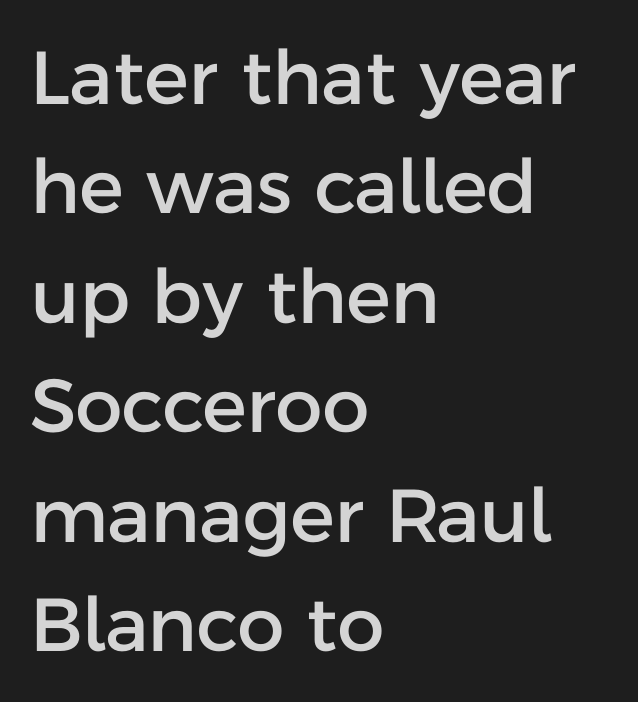
The image shows 75 px sans-serif type, upright; set left-aligned, normal line spacing (1.46x), normal letter spacing, not underlined; low stroke contrast and a medium x-height.
